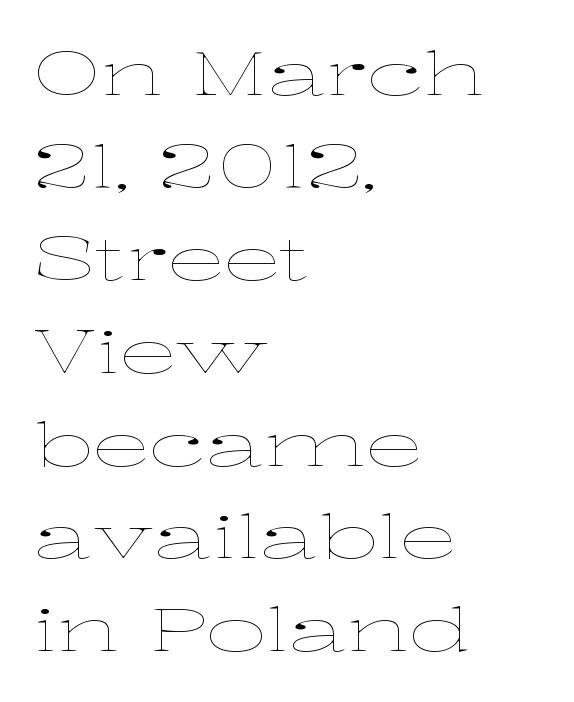
Q: Is the text bold? A: No.
Q: Is the text italic (slanted)? A: No, it is upright.
Q: Is the text underlined? A: No.
Q: How is the paragraph aligned? A: Left-aligned.
Q: Is the spacing between letters normal or unusually wide? A: Normal.
Q: Is the spacing between lines tight, normal or loose? A: Normal.
Q: Width (condensed, normal, or wide)? A: Wide.
Q: Stroke contrast? A: Low.
Q: x-height? A: Medium.
Q: Monospaced? A: No.
